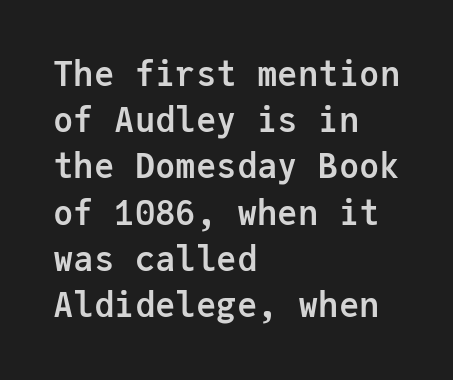
Q: Is the text bold? A: Yes.
Q: Is the text italic (slanted)? A: No, it is upright.
Q: Is the typeface a serif or a sans-serif typeface? A: Sans-serif.
Q: Is the text underlined? A: No.
Q: How is the paragraph aligned? A: Left-aligned.
Q: Is the spacing between letters normal or unusually wide? A: Normal.
Q: Is the spacing between lines tight, normal or loose? A: Normal.
Q: Width (condensed, normal, or wide)? A: Normal.
Q: Stroke contrast? A: Low.
Q: x-height? A: Medium.
Q: Monospaced? A: Yes.
